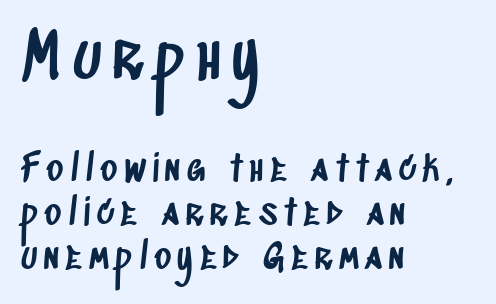
Q: Is the typeface a serif or a sans-serif typeface? A: Sans-serif.
Q: Is the text underlined? A: No.
Q: How is the paragraph aligned? A: Left-aligned.
Q: Which block of text is set in a larger size, the first (top) or the second (bottom)? A: The first (top) one.
Q: Width (condensed, normal, or wide)? A: Condensed.
Q: Stroke contrast? A: Low.
Q: x-height? A: Large.
Q: Monospaced? A: No.
